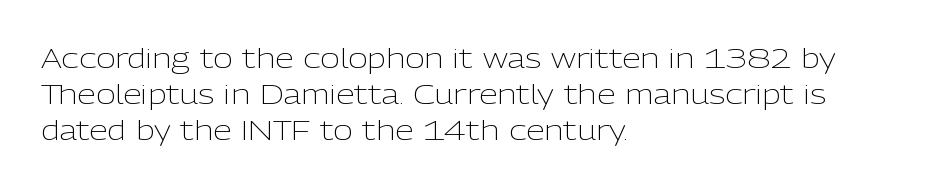
The strokes carry an ordinary text weight at most. Teacher's note: observe the even left margin — that is flush-left alignment. The lines sit at an ordinary, default distance from one another. Does extra space separate the letters? No, they use regular spacing. Posture: vertical. The specimen omits any rule beneath the text block's lines.
